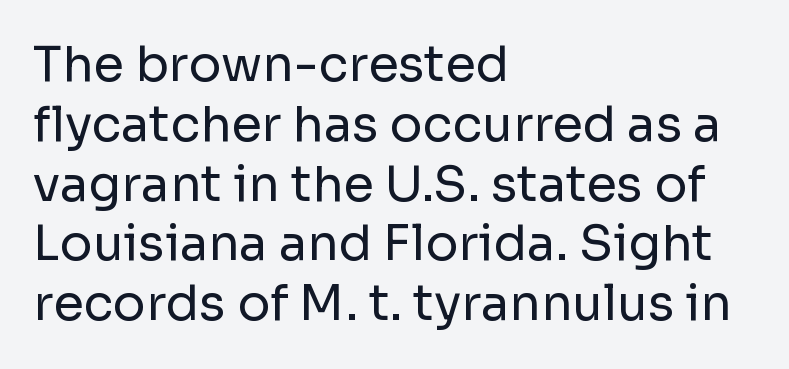
The image shows 49 px regular-weight sans-serif type, upright; set left-aligned, line spacing 1.22x, normal letter spacing, not underlined; low stroke contrast and a medium x-height.
